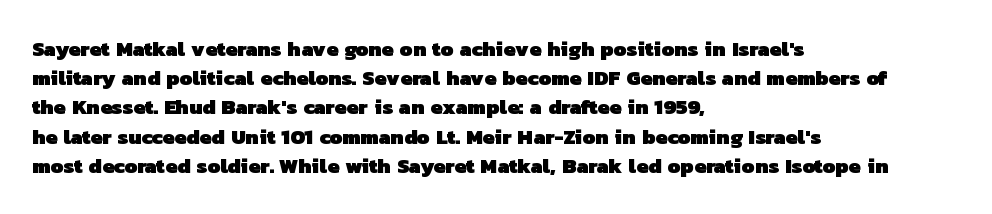
The image shows 21 px bold type; set left-aligned, normal line spacing (1.39x), normal letter spacing, not underlined.
